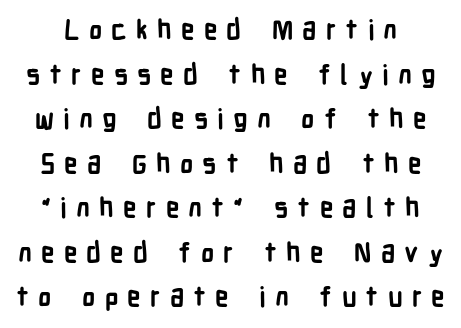
{"italic": "no", "bold": "yes", "underline": "no", "line_spacing": "normal", "line_spacing_ratio": 1.65, "letter_spacing": "wide", "letter_spacing_em": 0.34, "glyph_px": 27}
